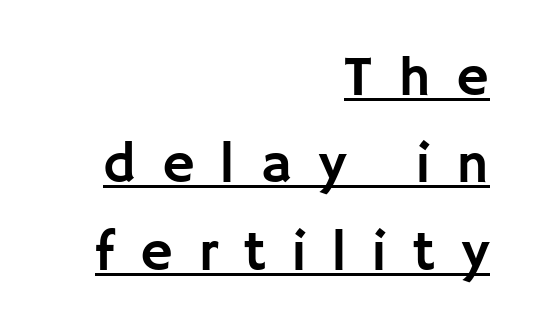
{"serif": "no", "italic": "no", "width": "normal", "stroke_contrast": "low", "x_height": "large", "monospaced": "no", "underline": "yes", "align": "right", "line_spacing": "normal", "line_spacing_ratio": 1.56, "letter_spacing": "wide", "letter_spacing_em": 0.46, "glyph_px": 56}
